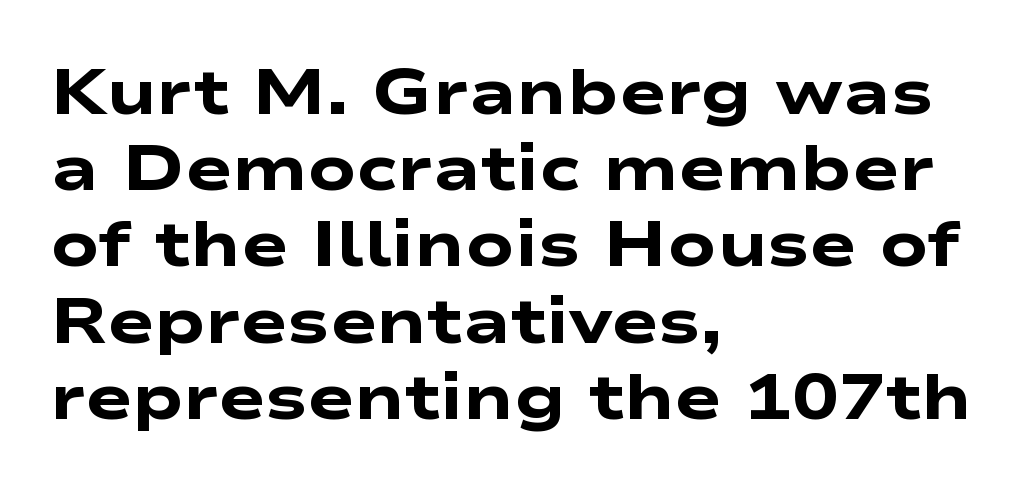
Q: Is the text bold? A: Yes.
Q: Is the typeface a serif or a sans-serif typeface? A: Sans-serif.
Q: Is the text underlined? A: No.
Q: How is the paragraph aligned? A: Left-aligned.
Q: Is the spacing between letters normal or unusually wide? A: Normal.
Q: Width (condensed, normal, or wide)? A: Wide.
Q: Stroke contrast? A: Low.
Q: x-height? A: Medium.
Q: Monospaced? A: No.
